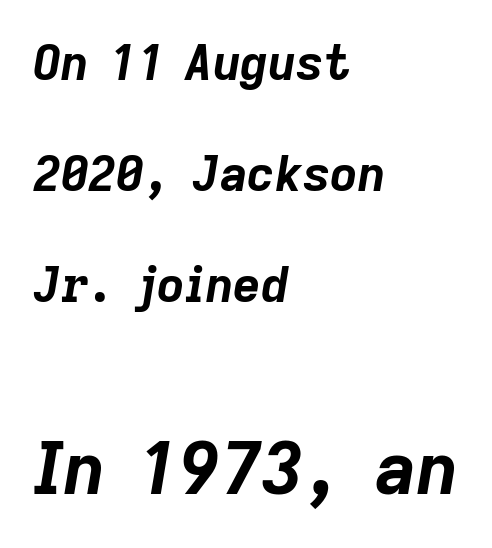
Q: Is the text bold? A: Yes.
Q: Is the text italic (slanted)? A: Yes, it leans right by about 9 degrees.
Q: Is the text underlined? A: No.
Q: How is the paragraph aligned? A: Left-aligned.
Q: Is the spacing between letters normal or unusually wide? A: Normal.
Q: Is the spacing between lines tight, normal or loose? A: Loose.
Q: Which block of text is set in a larger size, the first (top) or the second (bottom)? A: The second (bottom) one.
Q: Width (condensed, normal, or wide)? A: Normal.
Q: Stroke contrast? A: Low.
Q: x-height? A: Medium.
Q: Monospaced? A: No.
